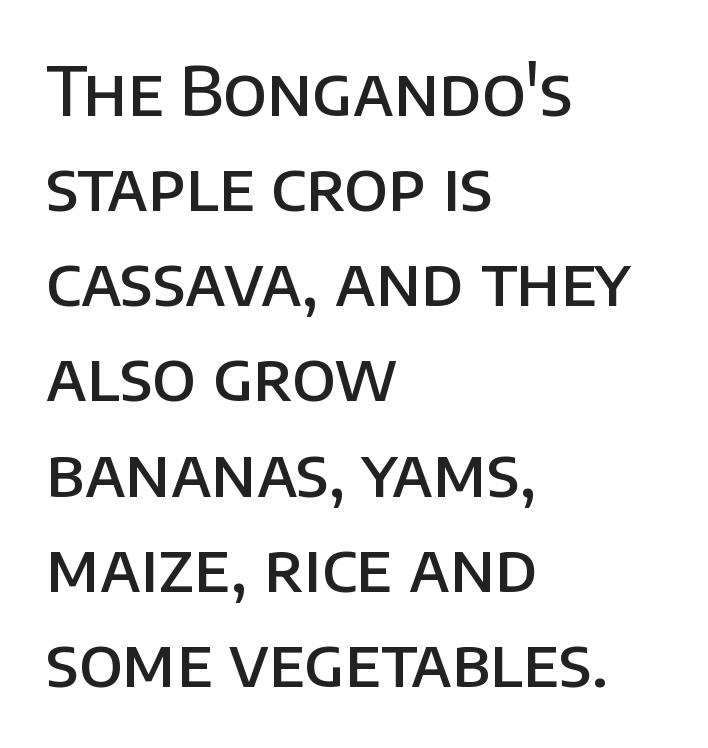
{"serif": "no", "italic": "no", "bold": "semi", "weight": "semibold", "width": "normal", "stroke_contrast": "low", "x_height": "large", "monospaced": "no", "underline": "no", "align": "left", "line_spacing": "normal", "line_spacing_ratio": 1.42, "letter_spacing": "normal", "letter_spacing_em": 0.0, "glyph_px": 67}
